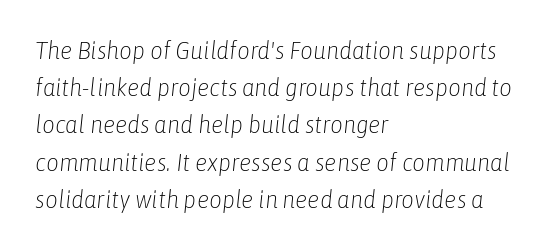
Q: Is the text bold? A: No.
Q: Is the text italic (slanted)? A: Yes, it leans right by about 6 degrees.
Q: Is the text underlined? A: No.
Q: How is the paragraph aligned? A: Left-aligned.
Q: Is the spacing between letters normal or unusually wide? A: Normal.
Q: Is the spacing between lines tight, normal or loose? A: Normal.
